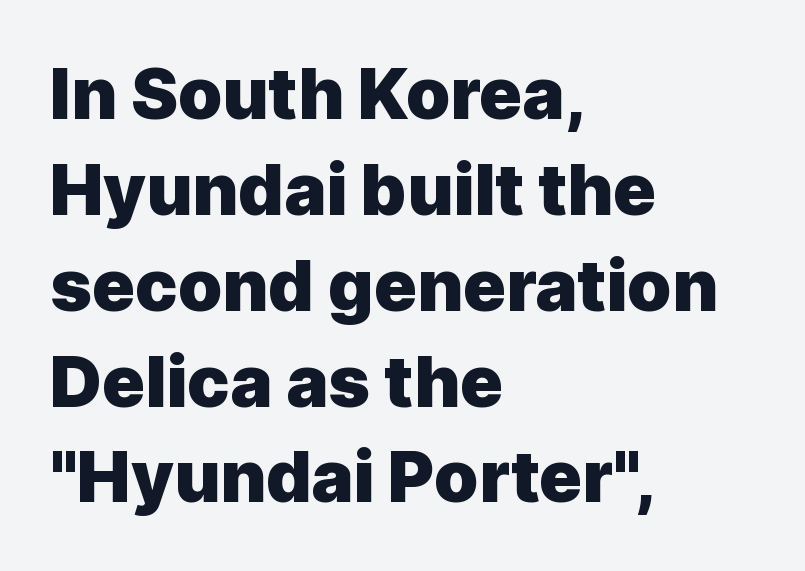
Q: Is the text bold? A: Yes.
Q: Is the text italic (slanted)? A: No, it is upright.
Q: Is the typeface a serif or a sans-serif typeface? A: Sans-serif.
Q: Is the text underlined? A: No.
Q: How is the paragraph aligned? A: Left-aligned.
Q: Is the spacing between letters normal or unusually wide? A: Normal.
Q: Is the spacing between lines tight, normal or loose? A: Normal.
Q: Width (condensed, normal, or wide)? A: Normal.
Q: x-height? A: Medium.
Q: Monospaced? A: No.
